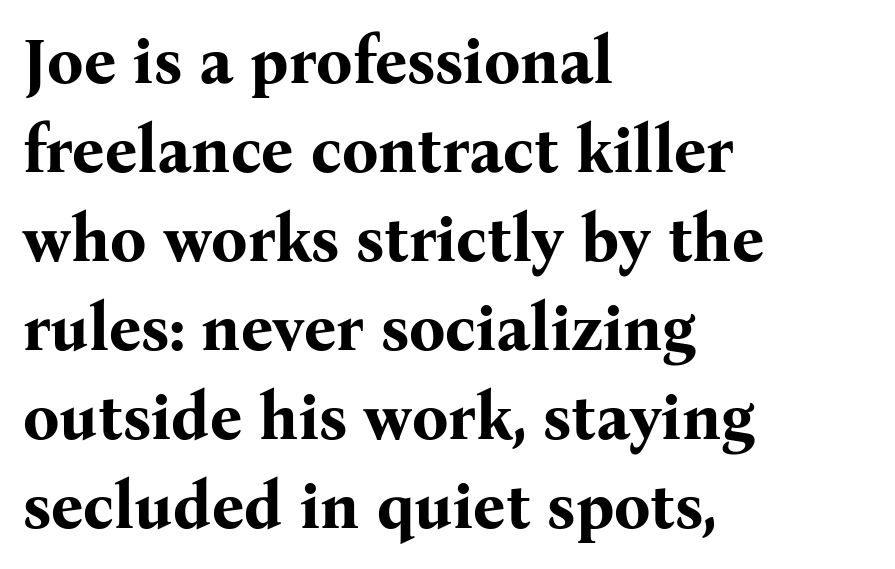
The image shows 64 px bold serif type, upright; set left-aligned, normal line spacing (1.39x), normal letter spacing, not underlined; medium stroke contrast and a medium x-height.
